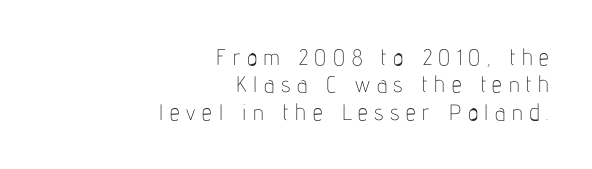
{"italic": "no", "bold": "no", "underline": "no", "align": "right", "line_spacing": "normal", "line_spacing_ratio": 1.25, "letter_spacing": "wide", "letter_spacing_em": 0.3, "glyph_px": 22}
